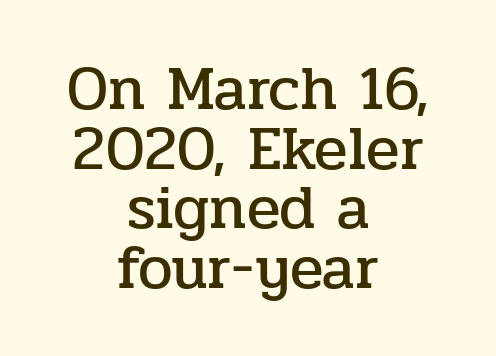
The image shows 62 px serif type, upright; set centered, tight line spacing (0.96x), normal letter spacing, not underlined; low stroke contrast and a medium x-height.
